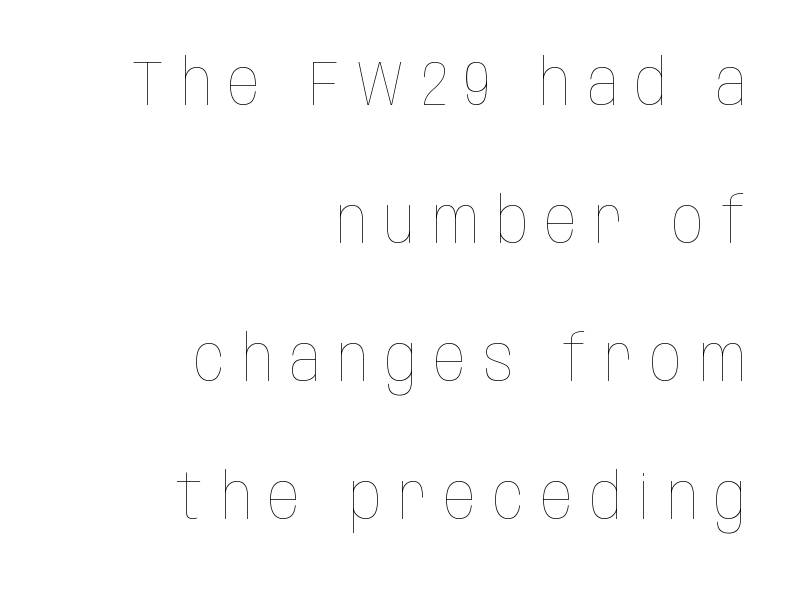
Q: Is the text bold? A: No.
Q: Is the text italic (slanted)? A: No, it is upright.
Q: Is the text underlined? A: No.
Q: How is the paragraph aligned? A: Right-aligned.
Q: Is the spacing between letters normal or unusually wide? A: Unusually wide.
Q: Is the spacing between lines tight, normal or loose? A: Loose.
Q: Width (condensed, normal, or wide)? A: Condensed.
Q: Stroke contrast? A: Low.
Q: x-height? A: Large.
Q: Monospaced? A: No.
